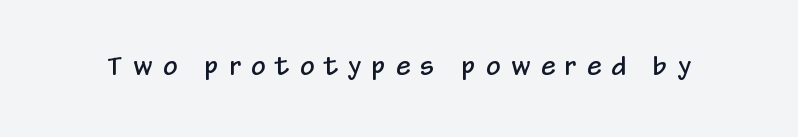
Q: Is the text italic (slanted)? A: No, it is upright.
Q: Is the text underlined? A: No.
Q: Is the spacing between letters normal or unusually wide? A: Unusually wide.
